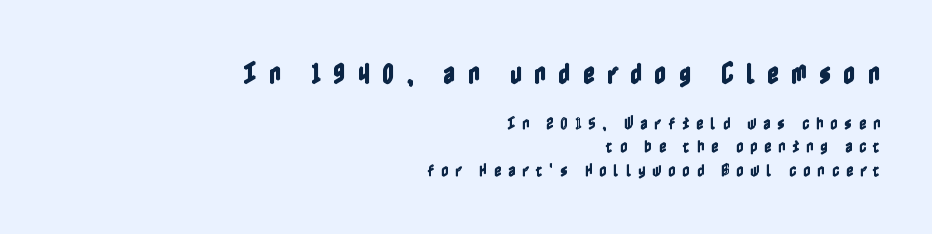
{"italic": "no", "underline": "no", "align": "right", "line_spacing": "normal", "line_spacing_ratio": 1.66, "letter_spacing": "wide", "letter_spacing_em": 0.49, "larger_block": "first", "size_ratio": 1.71, "glyph_px": 24}
